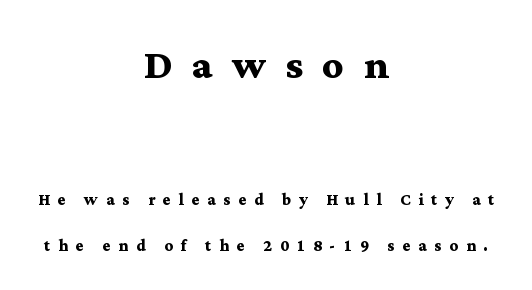
Q: Is the text bold? A: Yes.
Q: Is the text italic (slanted)? A: No, it is upright.
Q: Is the typeface a serif or a sans-serif typeface? A: Serif.
Q: Is the text underlined? A: No.
Q: How is the paragraph aligned? A: Centered.
Q: Is the spacing between letters normal or unusually wide? A: Unusually wide.
Q: Is the spacing between lines tight, normal or loose? A: Loose.
Q: Which block of text is set in a larger size, the first (top) or the second (bottom)? A: The first (top) one.
Q: Width (condensed, normal, or wide)? A: Wide.
Q: Stroke contrast? A: Medium.
Q: x-height? A: Medium.
Q: Monospaced? A: No.
